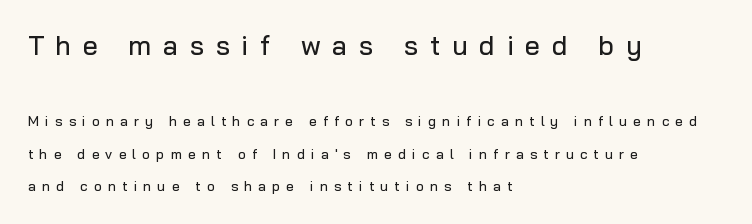
{"italic": "no", "underline": "no", "align": "left", "line_spacing": "loose", "line_spacing_ratio": 2.32, "letter_spacing": "wide", "letter_spacing_em": 0.43, "larger_block": "first", "size_ratio": 1.93, "glyph_px": 27}
